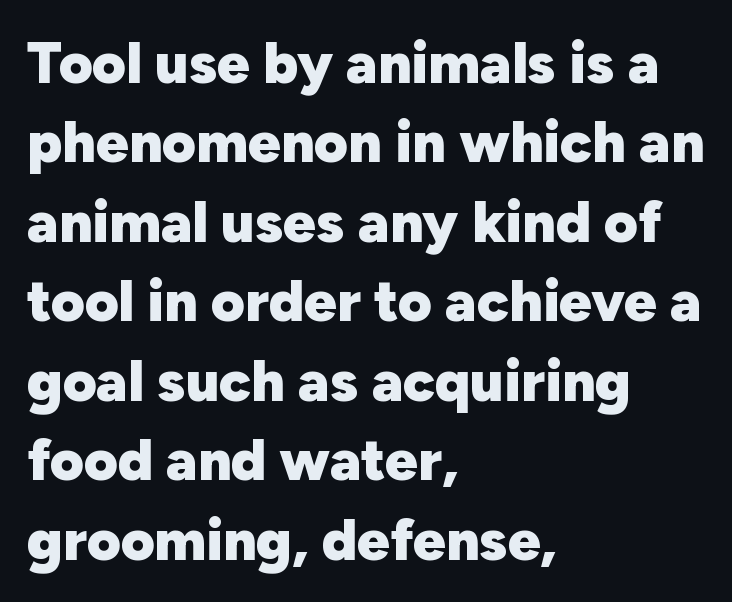
The image shows 58 px heavy sans-serif type, upright; set left-aligned, normal line spacing (1.37x), normal letter spacing, not underlined; low stroke contrast and a medium x-height.
